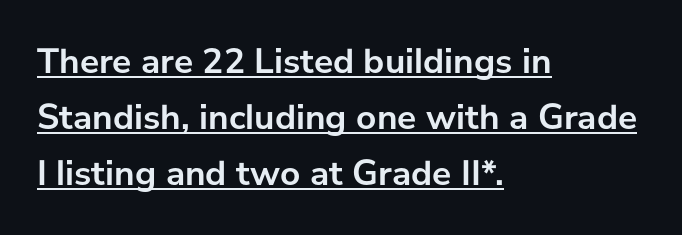
The image shows 36 px semibold sans-serif type, upright; set left-aligned, normal line spacing (1.55x), normal letter spacing, underlined; low stroke contrast and a medium x-height.
